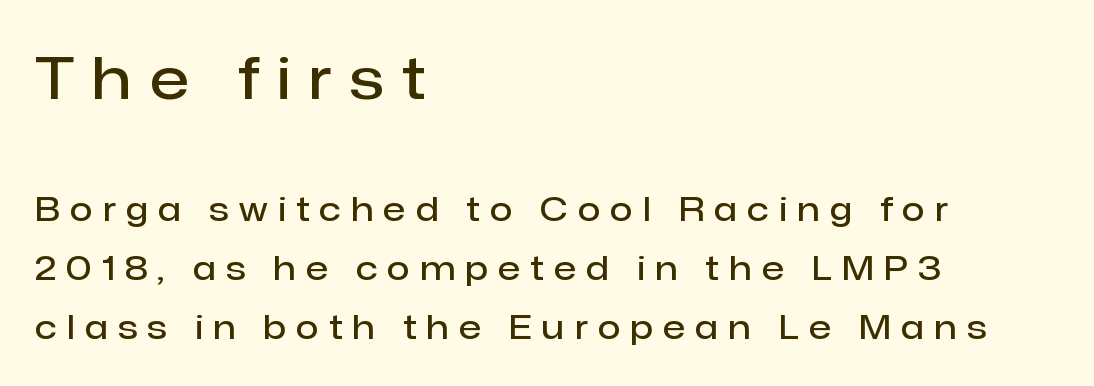
{"serif": "no", "italic": "no", "bold": "semi", "weight": "semibold", "width": "normal", "stroke_contrast": "low", "x_height": "medium", "monospaced": "no", "underline": "no", "align": "left", "line_spacing_ratio": 1.79, "letter_spacing": "wide", "letter_spacing_em": 0.32, "larger_block": "first", "size_ratio": 1.76, "glyph_px": 58}
